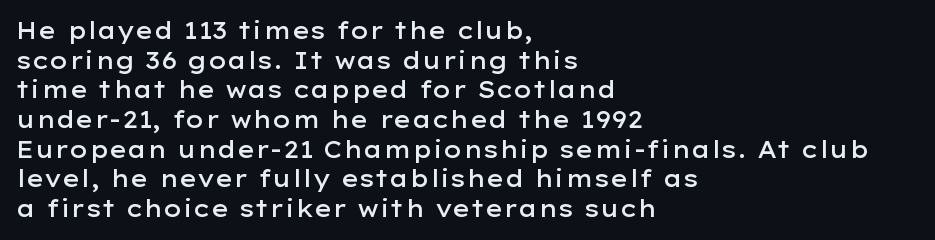
{"italic": "no", "bold": "semi", "underline": "no", "align": "left", "line_spacing": "normal", "line_spacing_ratio": 1.29, "letter_spacing": "normal", "letter_spacing_em": 0.0, "glyph_px": 23}
